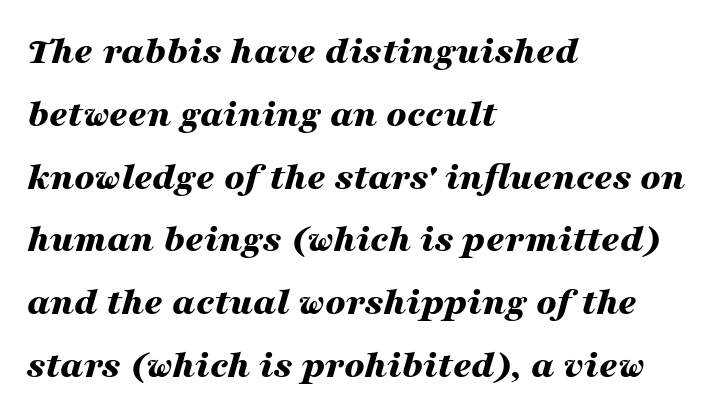
This sample uses an oblique cut, with every glyph tilted off the vertical. As a designer I'd log this as weight 700, bold. The horizontal fit of the characters is conventional and even. These lines are rendered in a variable-pitch font.
